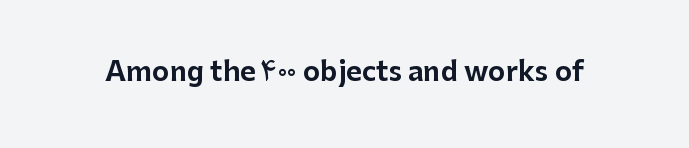
{"italic": "no", "underline": "no", "letter_spacing": "normal", "letter_spacing_em": 0.0, "glyph_px": 27}
